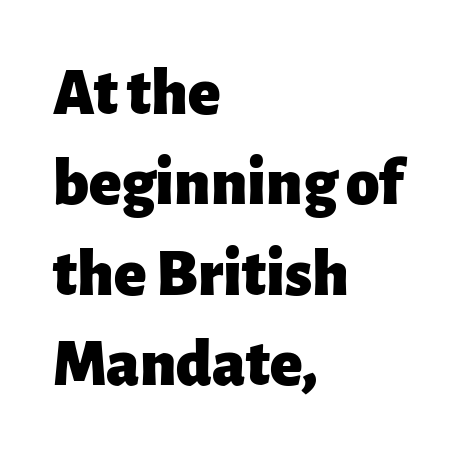
{"serif": "no", "italic": "no", "bold": "yes", "weight": "heavy", "width": "normal", "stroke_contrast": "low", "x_height": "medium", "monospaced": "no", "underline": "no", "align": "left", "line_spacing": "normal", "line_spacing_ratio": 1.35, "letter_spacing": "normal", "letter_spacing_em": 0.0, "glyph_px": 67}
